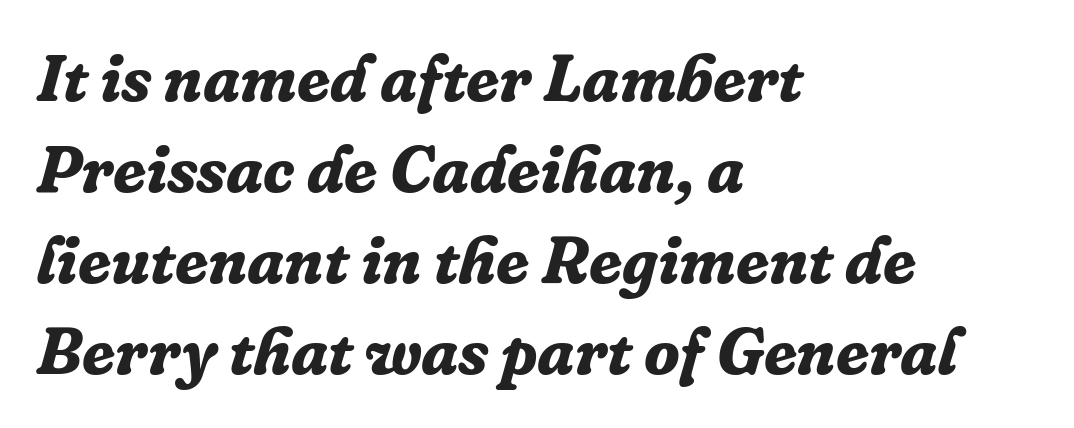
Q: Is the text bold? A: Yes.
Q: Is the text italic (slanted)? A: Yes, it leans right by about 16 degrees.
Q: Is the typeface a serif or a sans-serif typeface? A: Serif.
Q: Is the text underlined? A: No.
Q: How is the paragraph aligned? A: Left-aligned.
Q: Is the spacing between letters normal or unusually wide? A: Normal.
Q: Is the spacing between lines tight, normal or loose? A: Normal.
Q: Width (condensed, normal, or wide)? A: Normal.
Q: Stroke contrast? A: Low.
Q: x-height? A: Medium.
Q: Monospaced? A: No.
